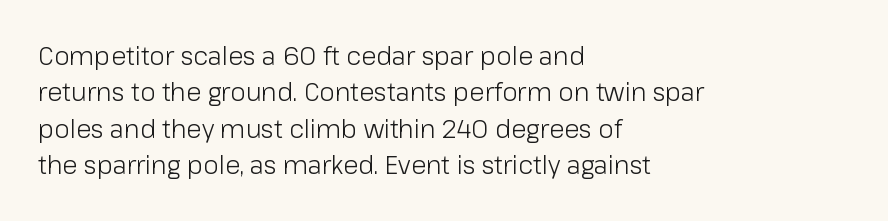
{"italic": "no", "bold": "no", "underline": "no", "align": "left", "line_spacing": "normal", "line_spacing_ratio": 1.46, "letter_spacing": "normal", "letter_spacing_em": 0.0, "glyph_px": 25}
